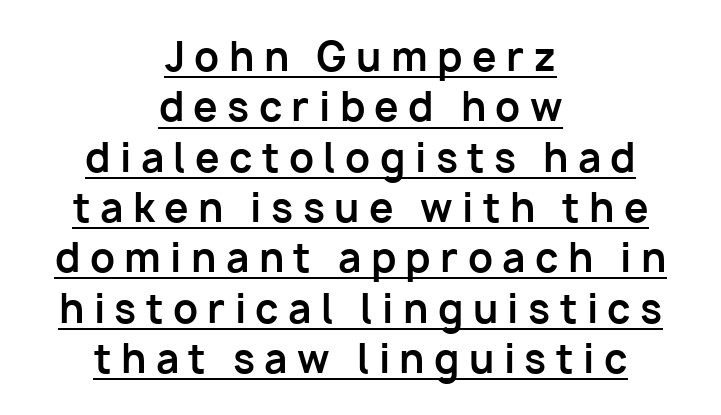
The image shows 39 px bold sans-serif type, upright; set centered, normal line spacing (1.29x), unusually wide letter spacing (+0.24 em), underlined; low stroke contrast and a medium x-height.
